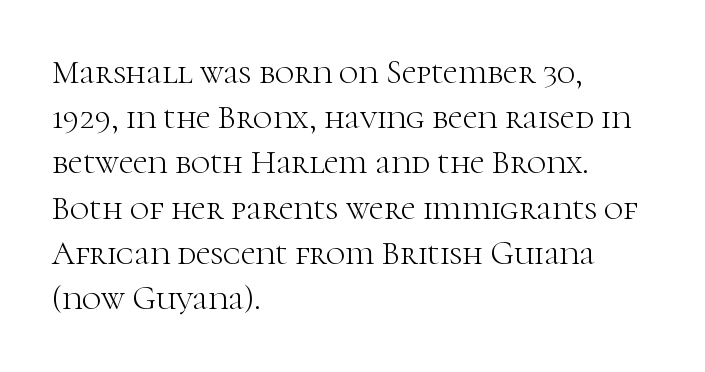
The image shows 33 px light serif type, upright; set left-aligned, normal line spacing (1.37x), normal letter spacing, not underlined; high stroke contrast and a medium x-height.
